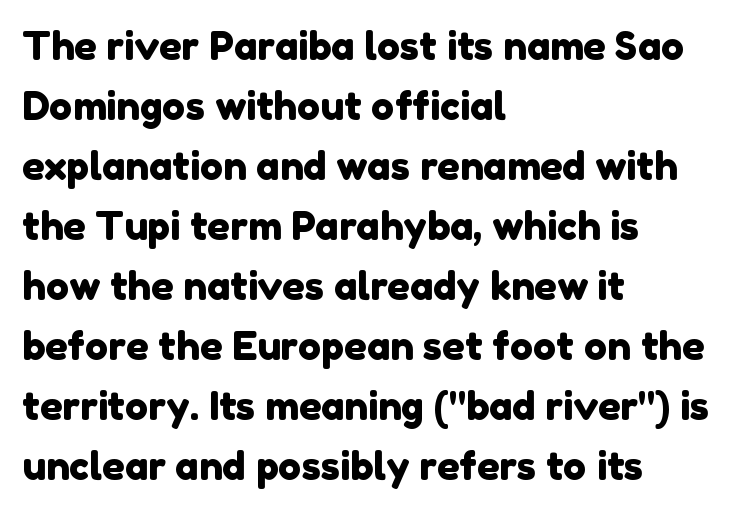
{"serif": "no", "width": "normal", "stroke_contrast": "low", "x_height": "medium", "monospaced": "no", "underline": "no", "align": "left", "line_spacing": "normal", "line_spacing_ratio": 1.54, "letter_spacing": "normal", "letter_spacing_em": 0.0, "glyph_px": 39}
